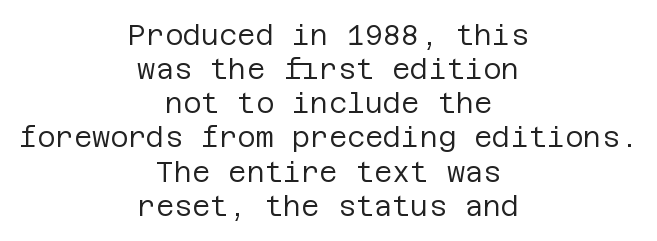
The image shows 28 px regular-weight sans-serif type, upright; set centered, line spacing 1.22x, normal letter spacing, not underlined; low stroke contrast and a large x-height.
